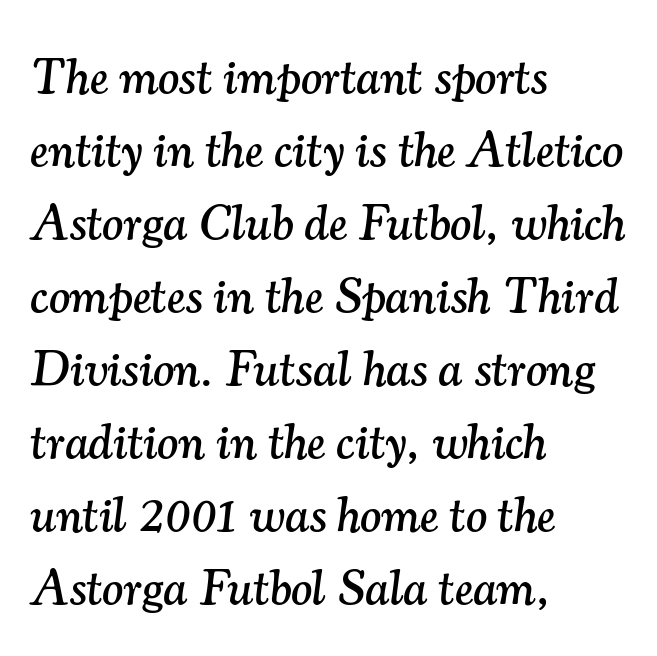
Varying glyph widths throughout — classic text-font behaviour. It's the slanting kind of type. The designer left line spacing at the default. The characters display serif detailing at their extremities. These lines stack with their left ends in a neat column. The gaps between neighbouring characters are ordinary and unremarkable.
